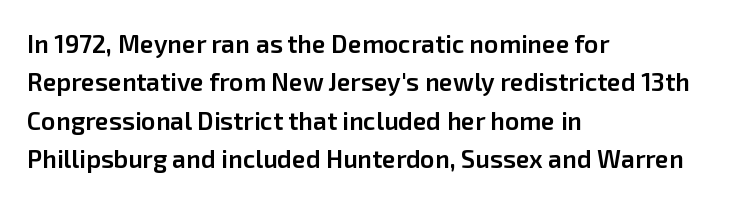
{"italic": "no", "bold": "semi", "underline": "no", "align": "left", "line_spacing": "normal", "line_spacing_ratio": 1.54, "letter_spacing": "normal", "letter_spacing_em": 0.0, "glyph_px": 25}
